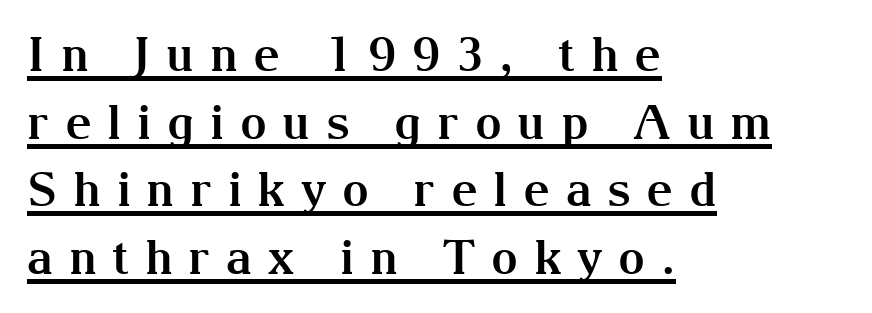
{"serif": "yes", "italic": "no", "bold": "yes", "weight": "bold", "width": "normal", "stroke_contrast": "medium", "x_height": "medium", "monospaced": "no", "underline": "yes", "align": "left", "line_spacing": "normal", "line_spacing_ratio": 1.44, "letter_spacing": "wide", "letter_spacing_em": 0.33, "glyph_px": 47}
